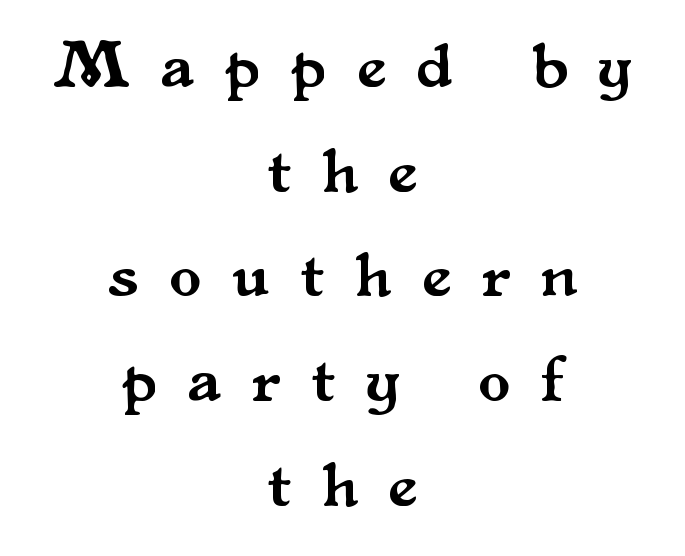
The image shows 65 px serif type, upright; set centered, normal line spacing (1.61x), unusually wide letter spacing (+0.48 em), not underlined; medium stroke contrast and a small x-height.
